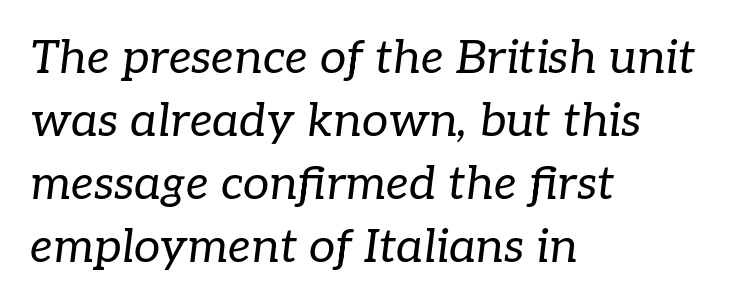
{"serif": "yes", "italic": "yes", "lean": "right", "slant_degrees": 7, "bold": "no", "weight": "regular", "width": "normal", "stroke_contrast": "low", "x_height": "medium", "monospaced": "no", "underline": "no", "align": "left", "line_spacing": "normal", "line_spacing_ratio": 1.34, "letter_spacing": "normal", "letter_spacing_em": 0.0, "glyph_px": 47}
